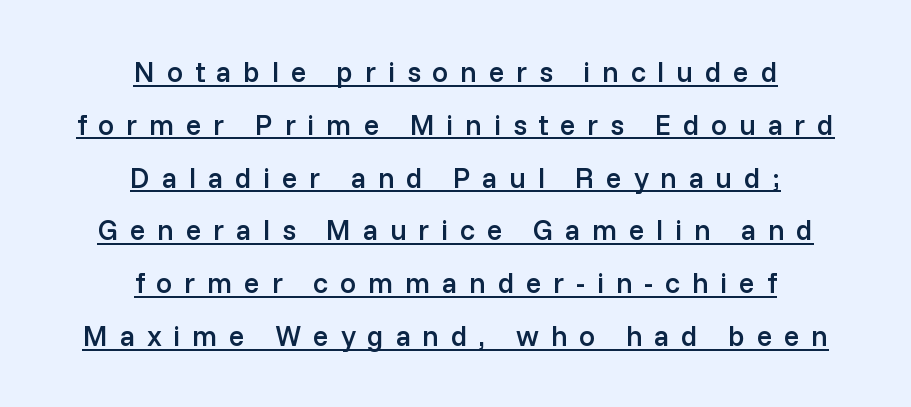
The image shows 29 px semibold sans-serif type, upright; set centered, line spacing 1.82x, unusually wide letter spacing (+0.4 em), underlined; low stroke contrast and a medium x-height.
